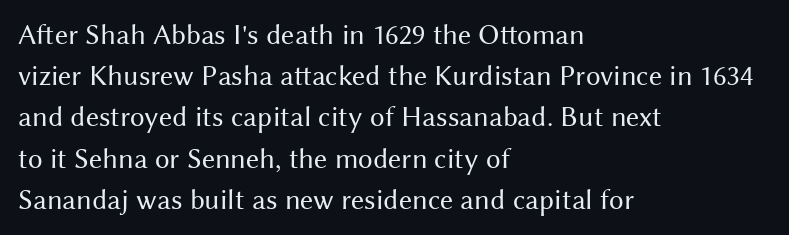
Successive baselines arrive at the customary interval. The passage shown is not bold in any degree. Looks like regular typesetting: each glyph gets only the width it needs. If you drew a line through each stem, it would be perfectly vertical.
